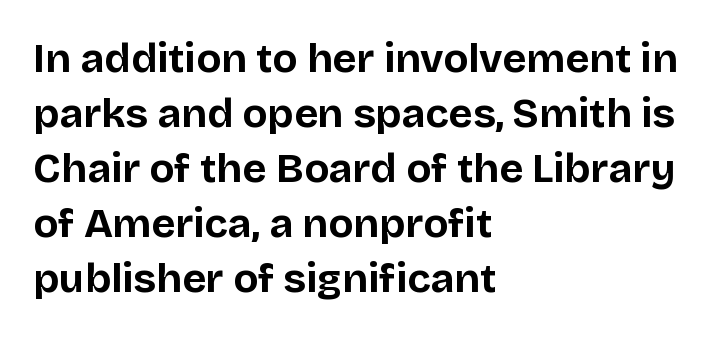
Q: Is the text bold? A: Yes.
Q: Is the text italic (slanted)? A: No, it is upright.
Q: Is the typeface a serif or a sans-serif typeface? A: Sans-serif.
Q: Is the text underlined? A: No.
Q: How is the paragraph aligned? A: Left-aligned.
Q: Is the spacing between letters normal or unusually wide? A: Normal.
Q: Is the spacing between lines tight, normal or loose? A: Normal.
Q: Width (condensed, normal, or wide)? A: Normal.
Q: Stroke contrast? A: Low.
Q: x-height? A: Large.
Q: Monospaced? A: No.
